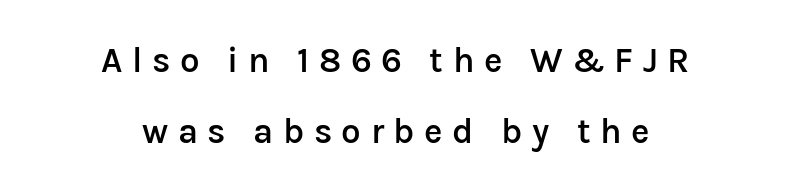
A typesetter would call this leading open, well beyond the default. This is the regular roman posture of the typeface. This rendering features lettering with no underline. Look at the bottom of the vertical strokes: they stop flat, with no serifs. The compositor balanced each line on the midline.
